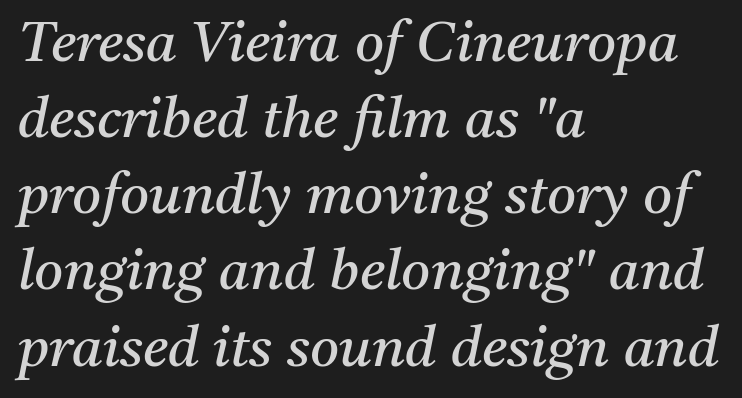
Q: Is the text bold? A: No.
Q: Is the text italic (slanted)? A: Yes, it leans right by about 11 degrees.
Q: Is the typeface a serif or a sans-serif typeface? A: Serif.
Q: Is the text underlined? A: No.
Q: How is the paragraph aligned? A: Left-aligned.
Q: Is the spacing between letters normal or unusually wide? A: Normal.
Q: Is the spacing between lines tight, normal or loose? A: Normal.
Q: Width (condensed, normal, or wide)? A: Normal.
Q: Stroke contrast? A: Medium.
Q: x-height? A: Medium.
Q: Monospaced? A: No.
